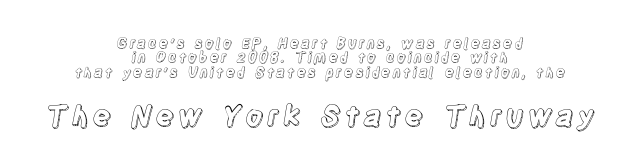
Q: Is the text italic (slanted)? A: Yes.
Q: Is the text underlined? A: No.
Q: How is the paragraph aligned? A: Centered.
Q: Is the spacing between lines tight, normal or loose? A: Tight.
Q: Which block of text is set in a larger size, the first (top) or the second (bottom)? A: The second (bottom) one.
Q: Width (condensed, normal, or wide)? A: Condensed.
Q: x-height? A: Large.
Q: Monospaced? A: No.
